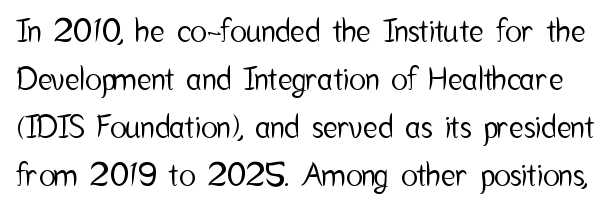
{"serif": "no", "italic": "no", "width": "condensed", "stroke_contrast": "low", "x_height": "medium", "monospaced": "no", "underline": "no", "line_spacing": "normal", "line_spacing_ratio": 1.55, "letter_spacing": "normal", "letter_spacing_em": 0.0, "glyph_px": 31}
